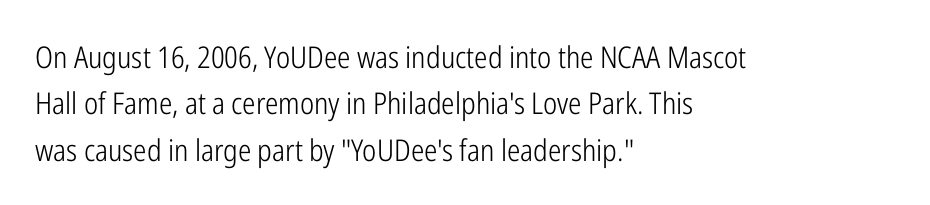
{"serif": "no", "italic": "no", "bold": "no", "weight": "light", "width": "condensed", "stroke_contrast": "low", "x_height": "medium", "monospaced": "no", "underline": "no", "align": "left", "line_spacing": "normal", "line_spacing_ratio": 1.55, "letter_spacing": "normal", "letter_spacing_em": 0.0, "glyph_px": 30}
